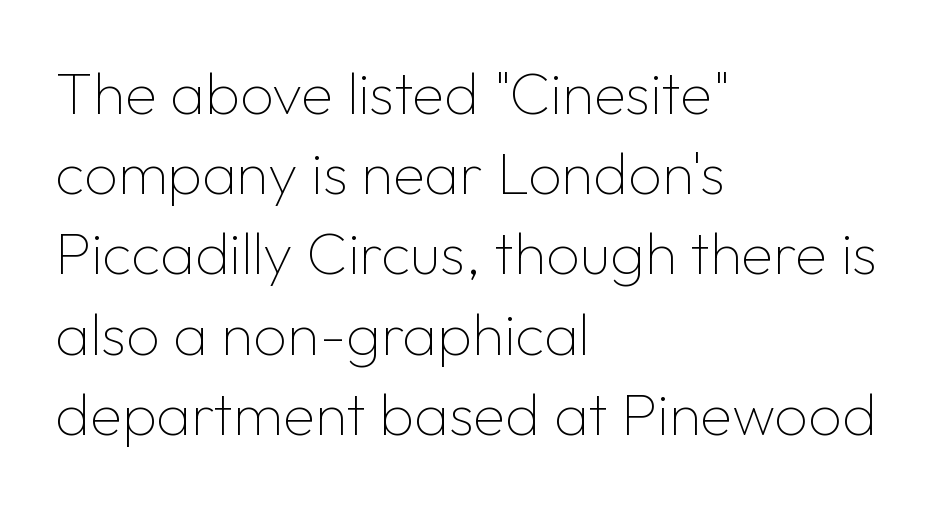
The image shows 59 px thin sans-serif type, upright; set left-aligned, normal line spacing (1.36x), normal letter spacing, not underlined; low stroke contrast and a medium x-height.
